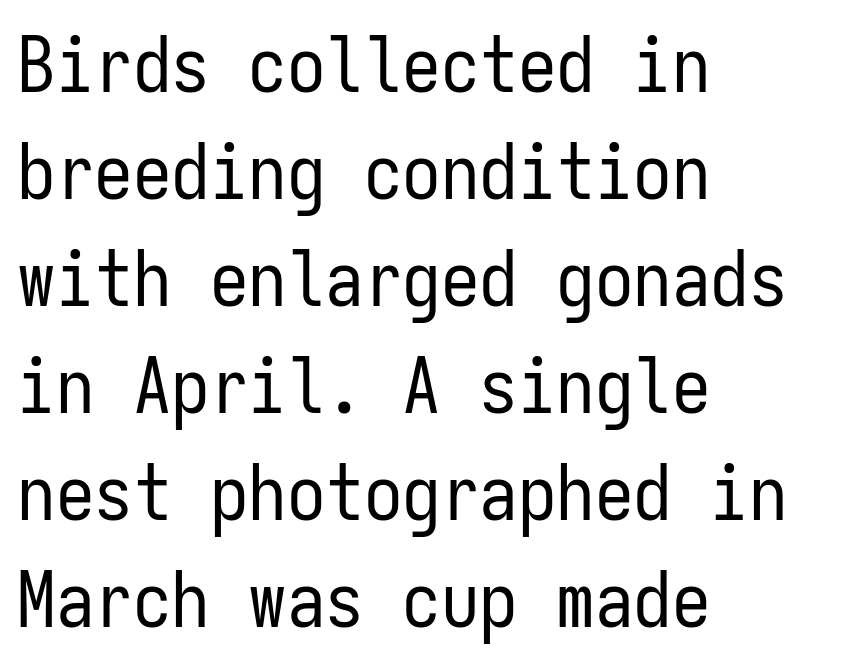
Q: Is the text bold? A: No.
Q: Is the text italic (slanted)? A: No, it is upright.
Q: Is the typeface a serif or a sans-serif typeface? A: Sans-serif.
Q: Is the text underlined? A: No.
Q: How is the paragraph aligned? A: Left-aligned.
Q: Is the spacing between letters normal or unusually wide? A: Normal.
Q: Is the spacing between lines tight, normal or loose? A: Normal.
Q: Width (condensed, normal, or wide)? A: Condensed.
Q: Stroke contrast? A: Low.
Q: x-height? A: Medium.
Q: Monospaced? A: Yes.
